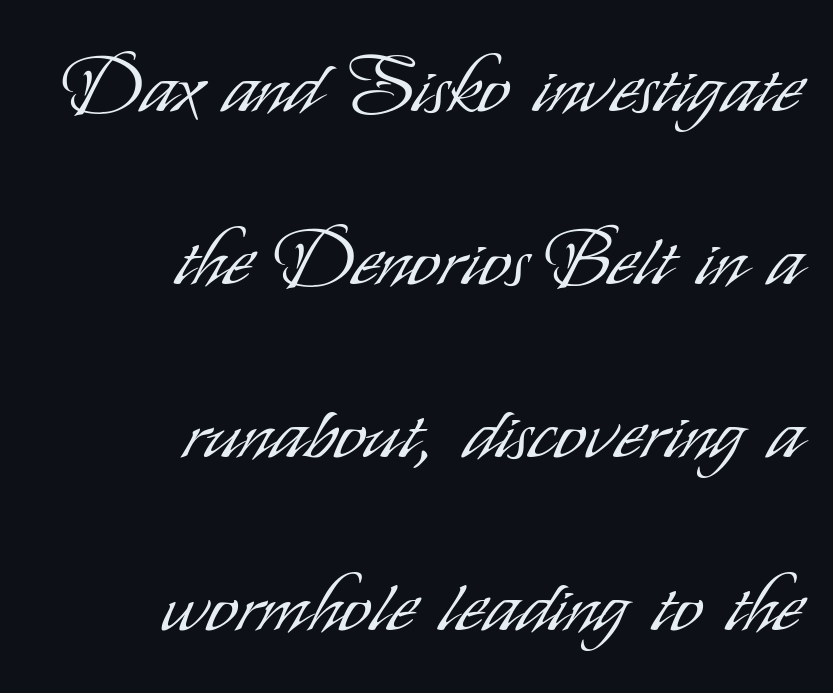
Q: Is the text bold? A: No.
Q: Is the text italic (slanted)? A: Yes.
Q: Is the typeface a serif or a sans-serif typeface? A: Sans-serif.
Q: Is the text underlined? A: No.
Q: How is the paragraph aligned? A: Right-aligned.
Q: Is the spacing between letters normal or unusually wide? A: Normal.
Q: Is the spacing between lines tight, normal or loose? A: Loose.
Q: Width (condensed, normal, or wide)? A: Condensed.
Q: Stroke contrast? A: Low.
Q: x-height? A: Small.
Q: Monospaced? A: No.
